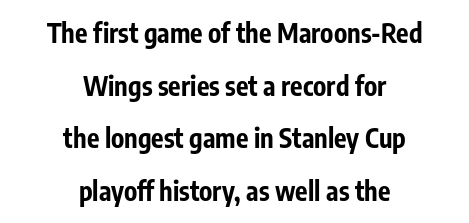
The image shows 26 px bold type, upright; set centered, loose line spacing (2.02x), normal letter spacing, not underlined.
